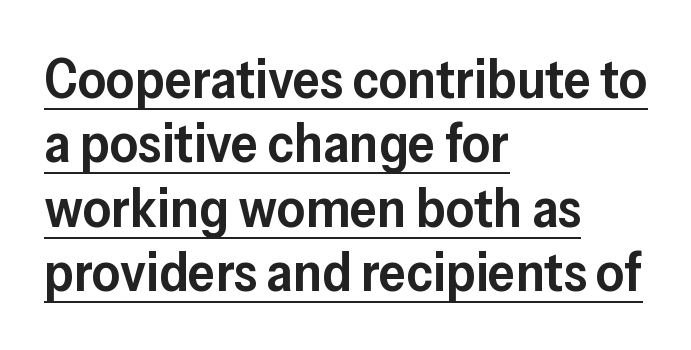
{"serif": "no", "italic": "no", "bold": "semi", "weight": "semibold", "width": "normal", "stroke_contrast": "low", "x_height": "medium", "monospaced": "no", "underline": "yes", "align": "left", "line_spacing_ratio": 1.17, "letter_spacing": "normal", "letter_spacing_em": 0.0, "glyph_px": 55}
